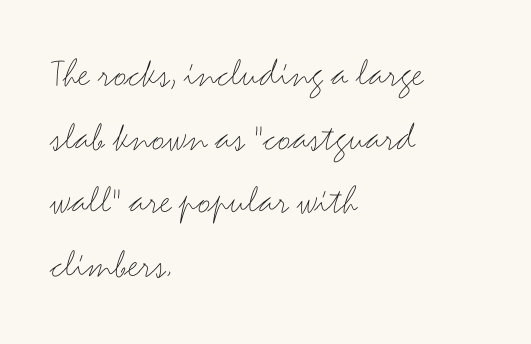
{"serif": "no", "bold": "no", "weight": "thin", "width": "wide", "stroke_contrast": "medium", "x_height": "small", "monospaced": "no", "underline": "no", "align": "left", "line_spacing": "normal", "line_spacing_ratio": 1.55, "letter_spacing": "normal", "letter_spacing_em": 0.0, "glyph_px": 41}
